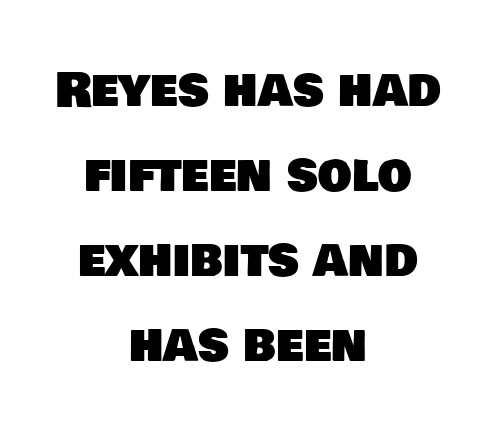
The image shows 48 px sans-serif type; set centered, line spacing 1.77x, normal letter spacing, not underlined; low stroke contrast and a large x-height.
